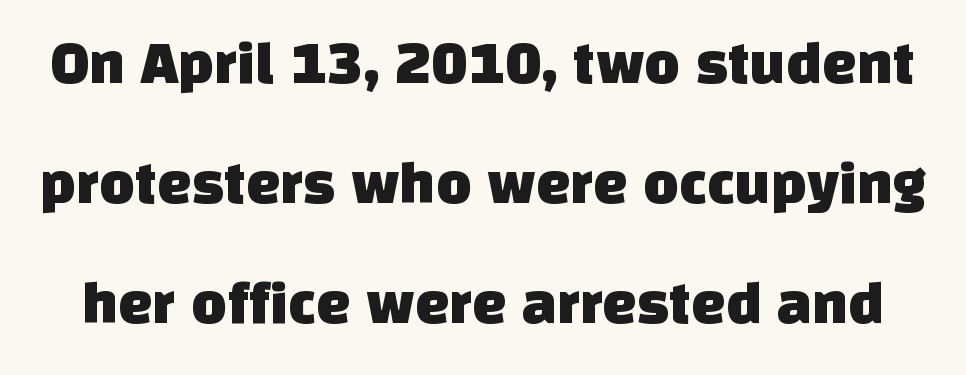
Q: Is the typeface a serif or a sans-serif typeface? A: Sans-serif.
Q: Is the text underlined? A: No.
Q: Is the spacing between letters normal or unusually wide? A: Normal.
Q: Is the spacing between lines tight, normal or loose? A: Loose.
Q: Width (condensed, normal, or wide)? A: Normal.
Q: Stroke contrast? A: Low.
Q: x-height? A: Large.
Q: Monospaced? A: No.
